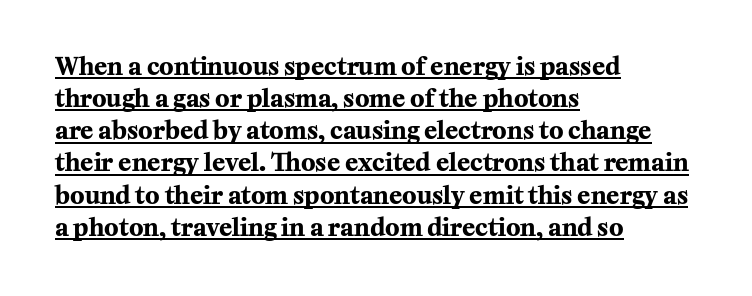
The image shows 24 px bold type, upright; set left-aligned, normal line spacing (1.34x), normal letter spacing, underlined.
